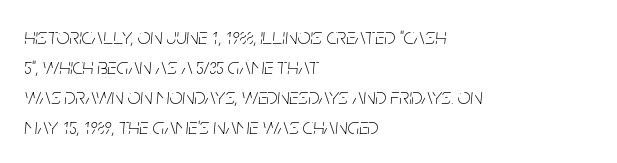
{"italic": "yes", "lean": "right", "slant_degrees": 5, "bold": "no", "underline": "no", "align": "left", "line_spacing": "normal", "line_spacing_ratio": 1.31, "letter_spacing": "normal", "letter_spacing_em": 0.0, "glyph_px": 23}
